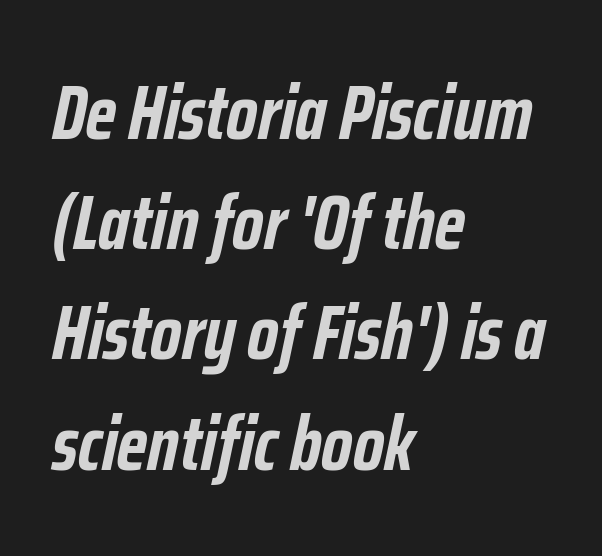
The image shows 76 px semibold, condensed type, italic (leaning right); set left-aligned, normal line spacing (1.45x), normal letter spacing, not underlined; low stroke contrast and a medium x-height.
